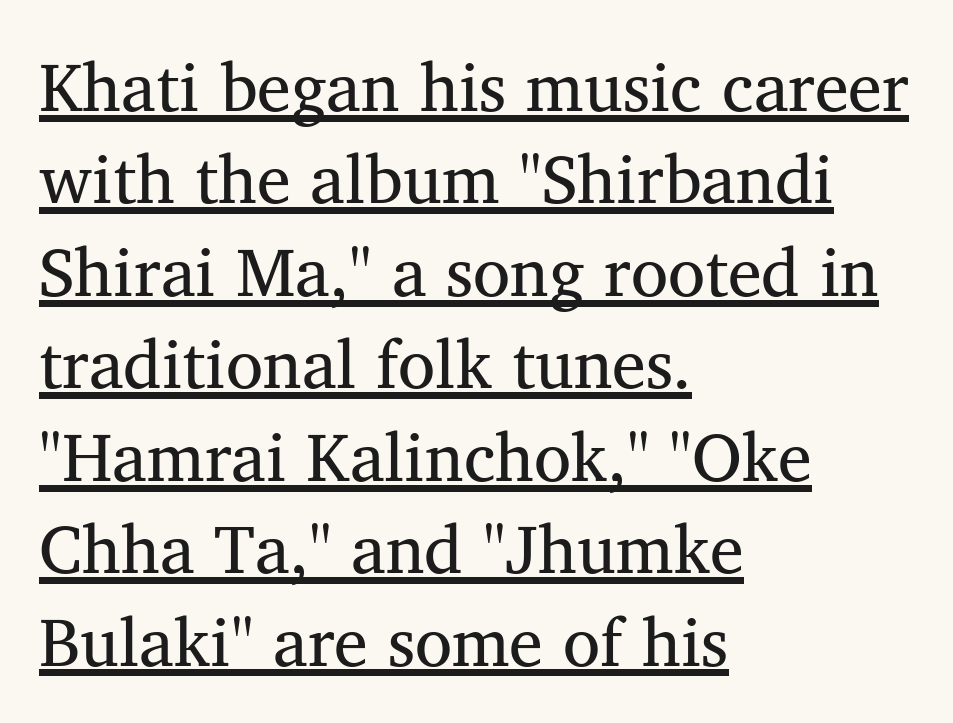
These lines are rendered in a variable-pitch font. Baseline-to-baseline distance is the conventional proportion of letter height. The rendering anchors every line to the left-hand side. Looks like someone drew a line under every word here. Weight class: somewhere from thin through regular.
